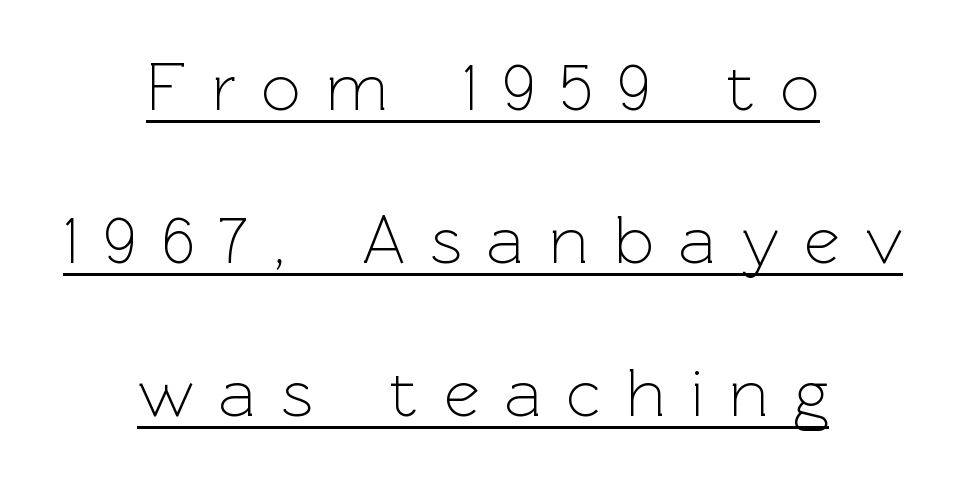
The lettering holds an erect, upright posture throughout. The passage shown is typed in a proportional face where columns would drift. Does a line run under the words? Yes, clearly. Bold? No — there's no thickening of the strokes.
